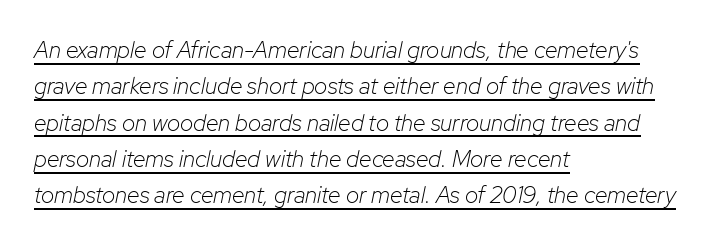
Q: Is the text bold? A: No.
Q: Is the text italic (slanted)? A: Yes, it leans right by about 12 degrees.
Q: Is the text underlined? A: Yes.
Q: How is the paragraph aligned? A: Left-aligned.
Q: Is the spacing between letters normal or unusually wide? A: Normal.
Q: Is the spacing between lines tight, normal or loose? A: Normal.
